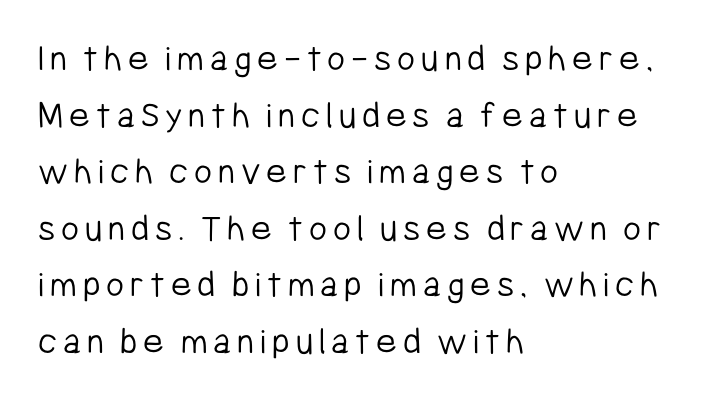
The font's upright variant was chosen for this text. This sample has the flowing, uneven cadence of proportional lettering. A quiet, ordinary-to-light weight characterises the typeface. Typographically, this falls in the sans-serif category.
